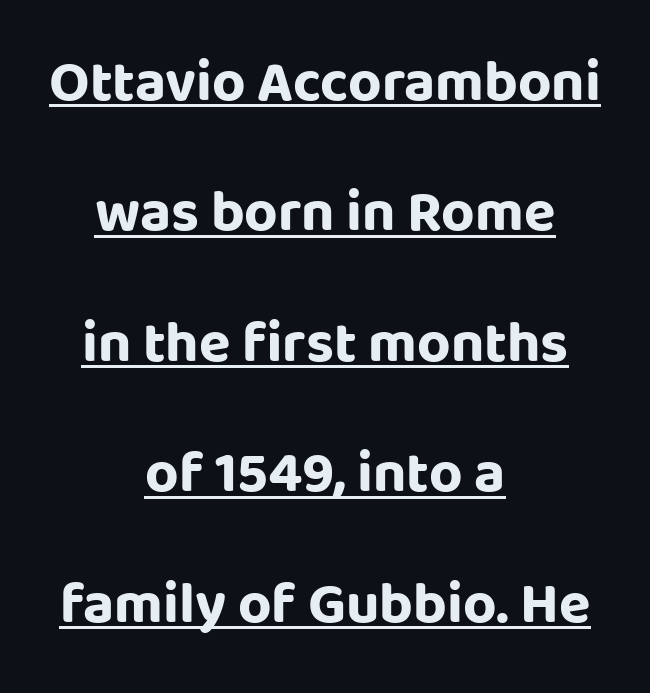
{"serif": "no", "italic": "no", "bold": "yes", "weight": "bold", "width": "normal", "stroke_contrast": "low", "x_height": "large", "monospaced": "no", "underline": "yes", "align": "center", "line_spacing": "loose", "line_spacing_ratio": 2.25, "letter_spacing": "normal", "letter_spacing_em": 0.0, "glyph_px": 58}
